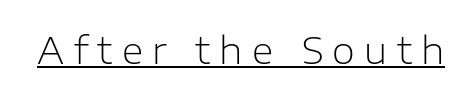
Q: Is the text bold? A: No.
Q: Is the text italic (slanted)? A: No, it is upright.
Q: Is the typeface a serif or a sans-serif typeface? A: Sans-serif.
Q: Is the text underlined? A: Yes.
Q: Is the spacing between letters normal or unusually wide? A: Unusually wide.
Q: Width (condensed, normal, or wide)? A: Normal.
Q: Stroke contrast? A: Low.
Q: x-height? A: Medium.
Q: Monospaced? A: No.
